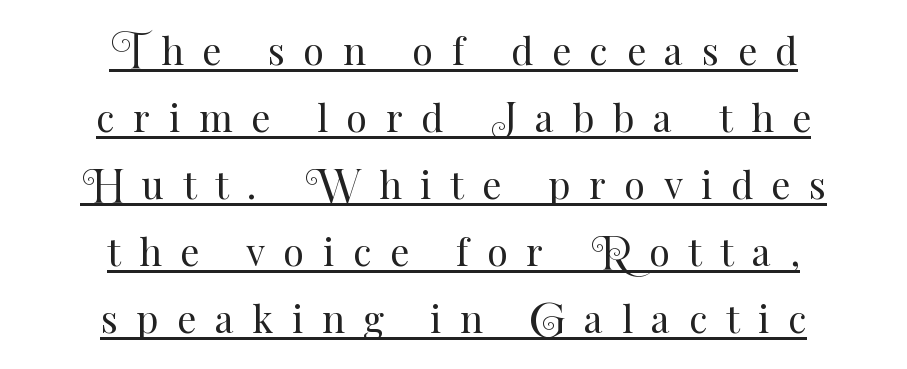
Q: Is the text bold? A: No.
Q: Is the text italic (slanted)? A: No, it is upright.
Q: Is the text underlined? A: Yes.
Q: How is the paragraph aligned? A: Centered.
Q: Is the spacing between letters normal or unusually wide? A: Unusually wide.
Q: Width (condensed, normal, or wide)? A: Normal.
Q: Stroke contrast? A: Medium.
Q: x-height? A: Small.
Q: Monospaced? A: No.
